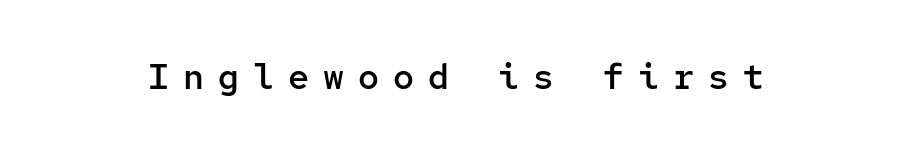
{"serif": "no", "italic": "no", "bold": "semi", "weight": "semibold", "width": "normal", "stroke_contrast": "low", "x_height": "medium", "monospaced": "yes", "underline": "no", "letter_spacing": "wide", "letter_spacing_em": 0.4, "glyph_px": 35}
